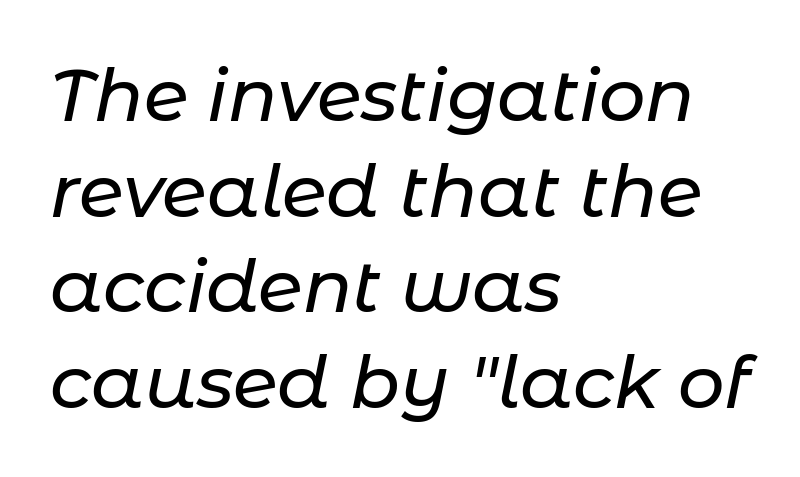
Q: Is the text italic (slanted)? A: Yes, it leans right by about 11 degrees.
Q: Is the text underlined? A: No.
Q: How is the paragraph aligned? A: Left-aligned.
Q: Is the spacing between letters normal or unusually wide? A: Normal.
Q: Is the spacing between lines tight, normal or loose? A: Normal.
Q: Width (condensed, normal, or wide)? A: Normal.
Q: Stroke contrast? A: Low.
Q: x-height? A: Medium.
Q: Monospaced? A: No.
